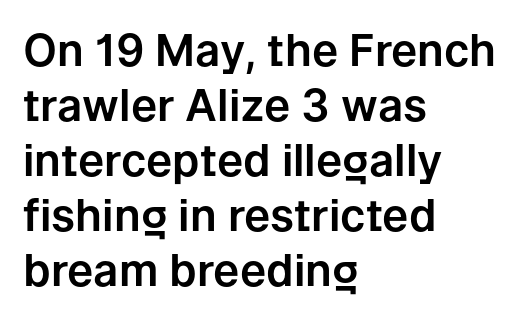
The image shows 44 px sans-serif type, upright; set left-aligned, normal line spacing (1.25x), normal letter spacing, not underlined; low stroke contrast and a medium x-height.
